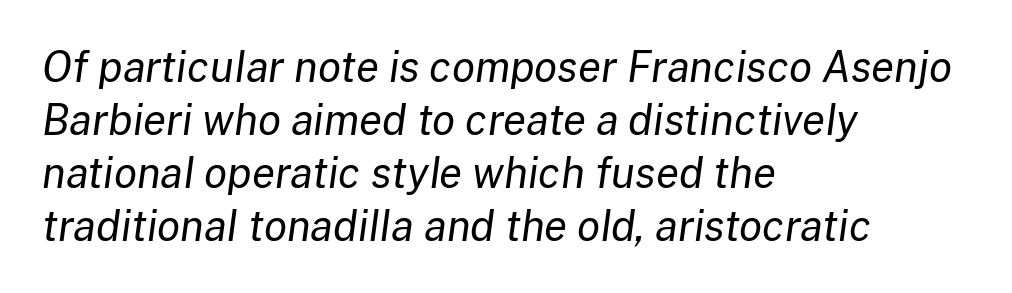
Tracking here is standard; glyphs follow each other at the usual distance. Descenders are the only things crossing below the line. The lines in this sample share a left origin and differ only in where they stop. Vertical spacing — default. The font is comparable to plain body text, perhaps lighter. Varying glyph widths throughout — classic text-font behaviour.
